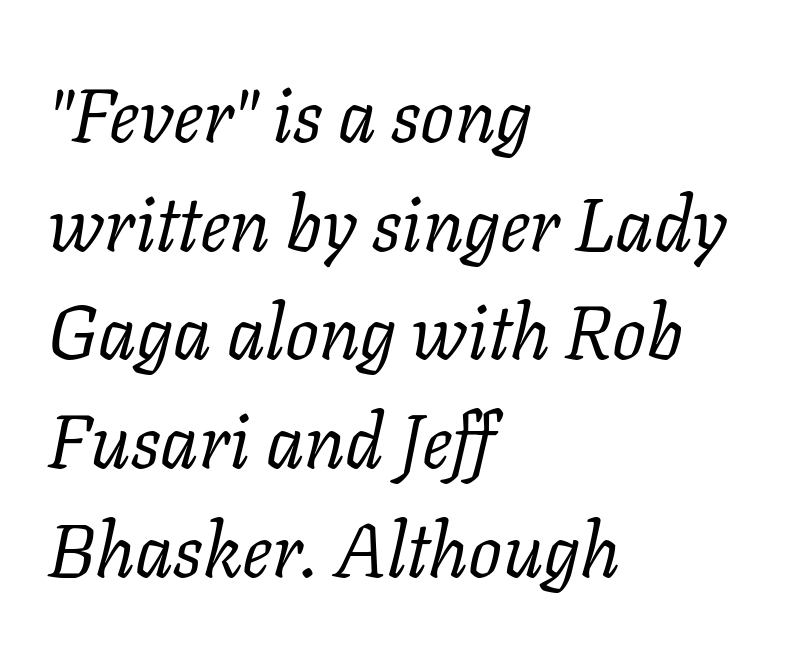
The image shows 75 px regular-weight serif type, italic (leaning right); set left-aligned, normal line spacing (1.45x), normal letter spacing, not underlined; low stroke contrast and a medium x-height.
